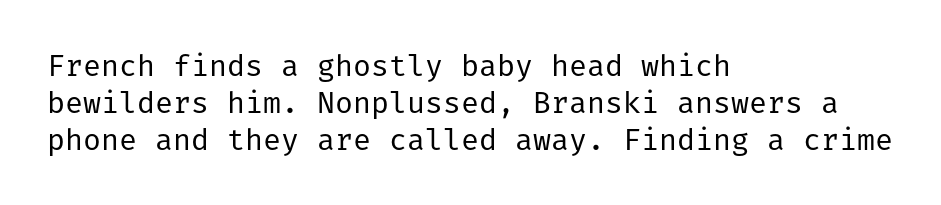
The image shows 30 px regular-weight sans-serif type, upright; set left-aligned, line spacing 1.23x, normal letter spacing, not underlined; low stroke contrast and a medium x-height.
